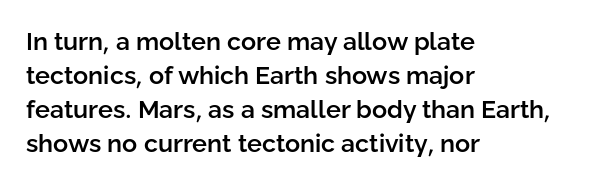
{"italic": "no", "bold": "semi", "underline": "no", "align": "left", "line_spacing": "normal", "line_spacing_ratio": 1.36, "letter_spacing": "normal", "letter_spacing_em": 0.0, "glyph_px": 25}
